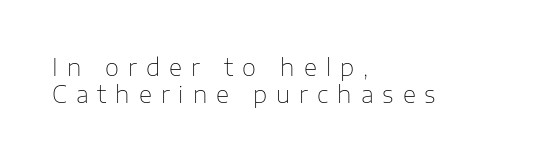
The image shows 23 px text type, upright; set left-aligned, line spacing 1.19x, unusually wide letter spacing (+0.39 em), not underlined.
